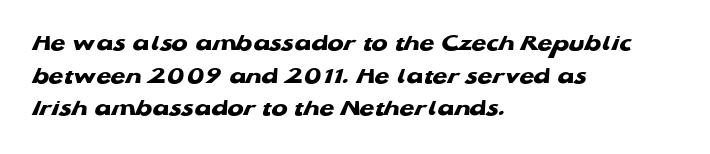
{"bold": "yes", "underline": "no", "align": "left", "line_spacing": "normal", "line_spacing_ratio": 1.36, "letter_spacing": "normal", "letter_spacing_em": 0.0, "glyph_px": 24}
